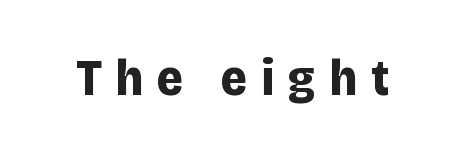
The lettering stays uniformly vertical, giving the passage a roman look. Typographically, this falls in the sans-serif category. Strong, thick strokes mark this as bold type. Clear beneath every line of the passage. What stands out about the letter spacing? Its width — letters are far apart. You could not count columns in this text — the font is proportionally spaced.
